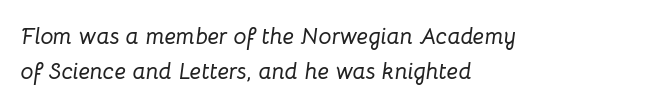
The strip under each line holds only bare page. What stands out about the letter spacing? Nothing — it is the standard amount. The space between consecutive lines is moderate. The axis of the letterforms is tilted away from vertical.
